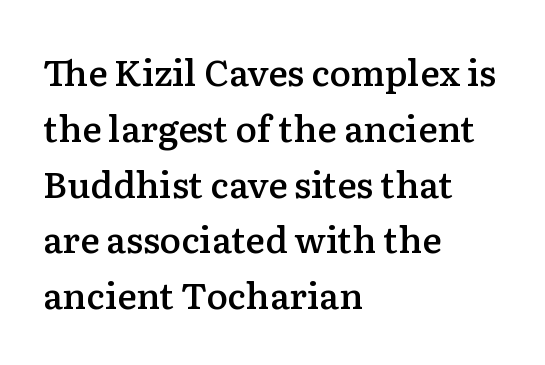
The image shows 36 px semibold serif type, upright; set left-aligned, normal line spacing (1.55x), normal letter spacing, not underlined; low stroke contrast and a medium x-height.
